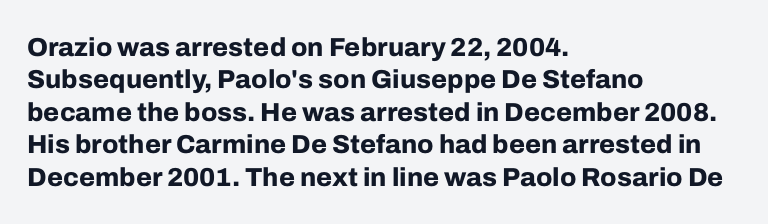
Interline gaps are of average width in this sample. Words float on clear page, feet unadorned. Weight check: bold — yes, fully. These lines were composed using upright roman letters.
